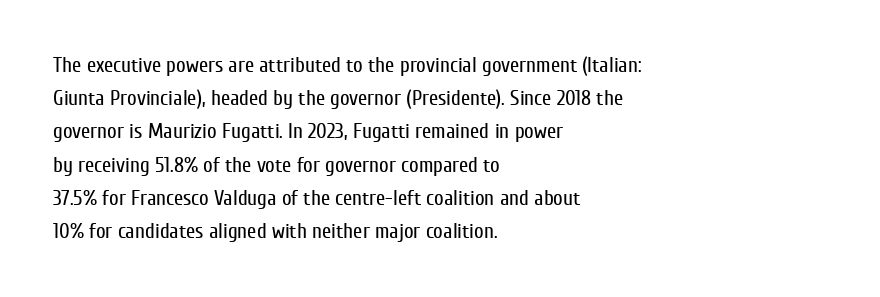
The image shows 21 px text type, upright; set left-aligned, normal line spacing (1.58x), normal letter spacing, not underlined.
